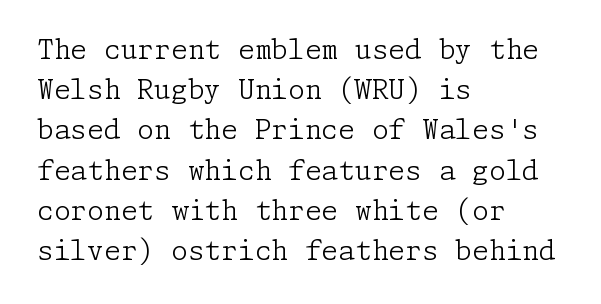
The paragraph shown leans on its left margin. Has an underline been added? It has not. The font's upright variant was chosen for this text. The cut favours lightness, reaching ordinary text weight at its darkest.
